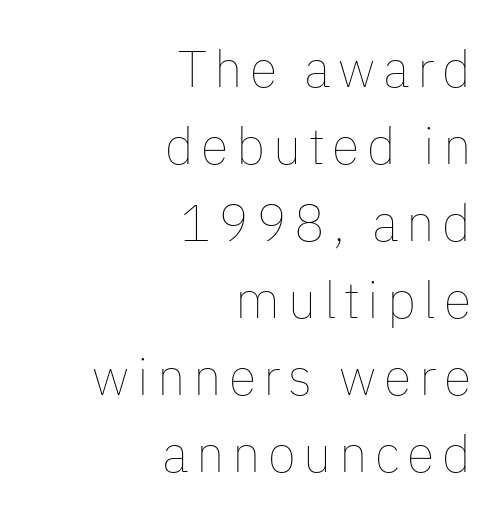
{"italic": "no", "bold": "no", "weight": "thin", "width": "normal", "stroke_contrast": "low", "x_height": "medium", "monospaced": "no", "underline": "no", "align": "right", "line_spacing": "normal", "line_spacing_ratio": 1.51, "glyph_px": 51}
